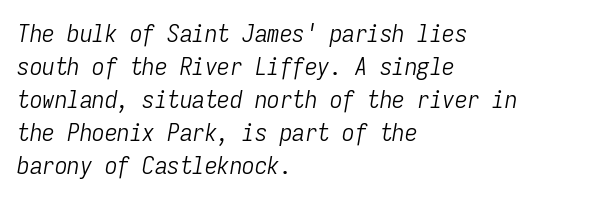
The specimen reads as italic at a glance. Compared with typical paragraphs, the rows here are spaced about the same. Glance below the letters and you will spot only blank space. No extra tracking has been applied to these lines.
